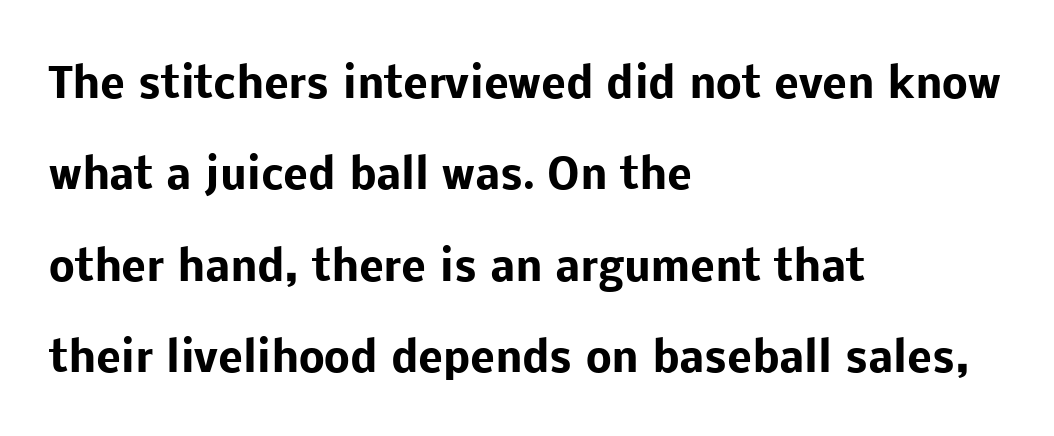
{"serif": "no", "italic": "no", "bold": "yes", "weight": "heavy", "width": "normal", "stroke_contrast": "low", "x_height": "medium", "monospaced": "no", "underline": "no", "align": "left", "line_spacing": "loose", "line_spacing_ratio": 2.23, "letter_spacing": "normal", "letter_spacing_em": 0.0, "glyph_px": 41}
